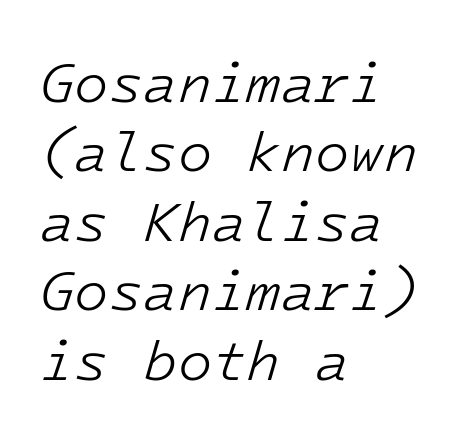
When letters slant like this, we call the style italic. Bold? No — there's no thickening of the strokes. A clean baseline with only descenders dipping below it. This rendering leaves character spacing at its baseline value. Compared with a centered layout, this one pins lines to the left instead.
